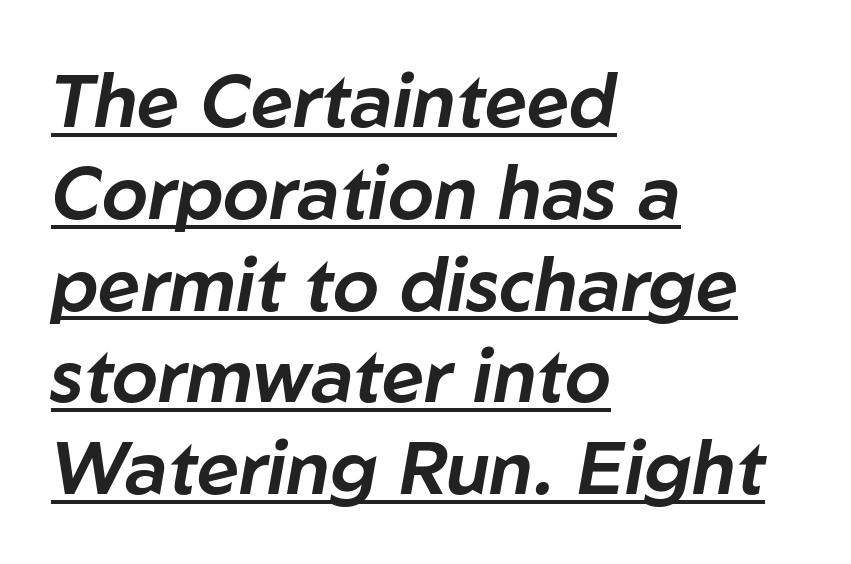
{"italic": "yes", "lean": "right", "slant_degrees": 10, "width": "normal", "stroke_contrast": "low", "x_height": "medium", "monospaced": "no", "underline": "yes", "align": "left", "line_spacing_ratio": 1.24, "letter_spacing": "normal", "letter_spacing_em": 0.0, "glyph_px": 74}
